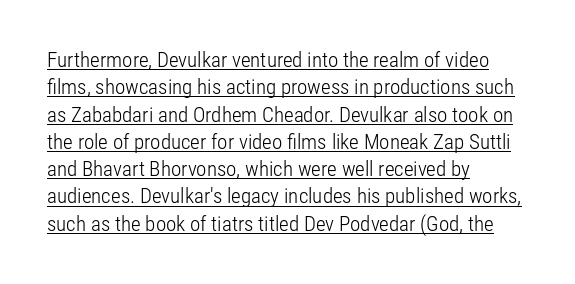
The passage shown is not bold in any degree. Typeset ragged right — the left edge is the straight one. Underlining? Definitely there. The face used here is rendered with its standard letterfit.
